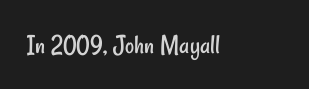
{"serif": "no", "bold": "no", "weight": "regular", "width": "condensed", "stroke_contrast": "low", "x_height": "small", "monospaced": "no", "underline": "no", "letter_spacing": "normal", "letter_spacing_em": 0.0, "glyph_px": 28}
